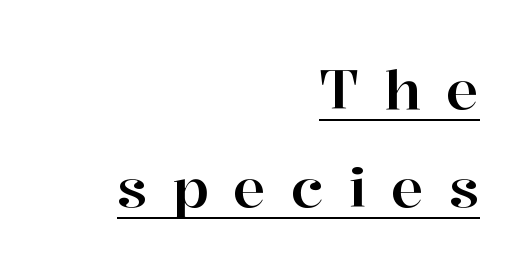
{"serif": "yes", "italic": "no", "width": "normal", "stroke_contrast": "high", "x_height": "medium", "monospaced": "no", "underline": "yes", "align": "right", "line_spacing_ratio": 1.79, "letter_spacing": "wide", "letter_spacing_em": 0.45, "glyph_px": 55}
